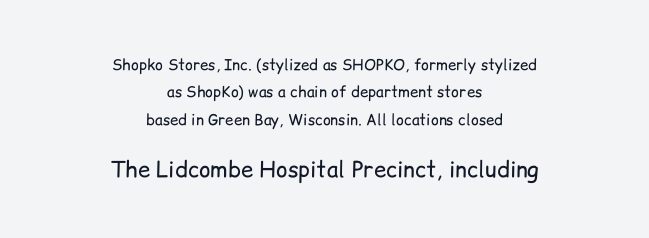
Q: Is the text bold? A: No.
Q: Is the text italic (slanted)? A: No, it is upright.
Q: Is the text underlined? A: No.
Q: How is the paragraph aligned? A: Centered.
Q: Is the spacing between letters normal or unusually wide? A: Normal.
Q: Which block of text is set in a larger size, the first (top) or the second (bottom)? A: The second (bottom) one.
